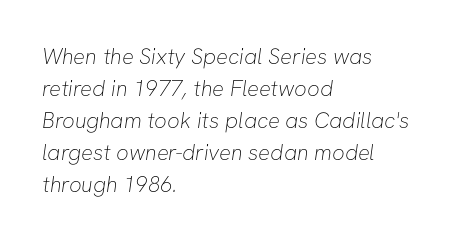
Q: Is the text bold? A: No.
Q: Is the text underlined? A: No.
Q: How is the paragraph aligned? A: Left-aligned.
Q: Is the spacing between letters normal or unusually wide? A: Normal.
Q: Is the spacing between lines tight, normal or loose? A: Normal.
